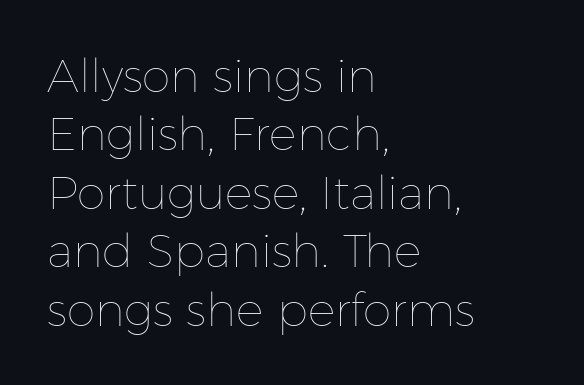
{"italic": "no", "bold": "no", "weight": "thin", "width": "normal", "stroke_contrast": "low", "x_height": "medium", "monospaced": "no", "underline": "no", "align": "left", "line_spacing": "normal", "line_spacing_ratio": 1.27, "letter_spacing": "normal", "letter_spacing_em": 0.0, "glyph_px": 46}
